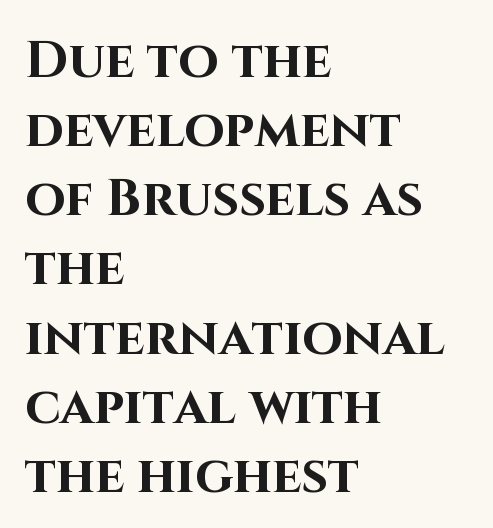
{"serif": "no", "italic": "no", "bold": "yes", "weight": "bold", "width": "normal", "stroke_contrast": "high", "x_height": "large", "monospaced": "no", "underline": "no", "align": "left", "line_spacing": "normal", "line_spacing_ratio": 1.33, "letter_spacing": "normal", "letter_spacing_em": 0.0, "glyph_px": 52}
